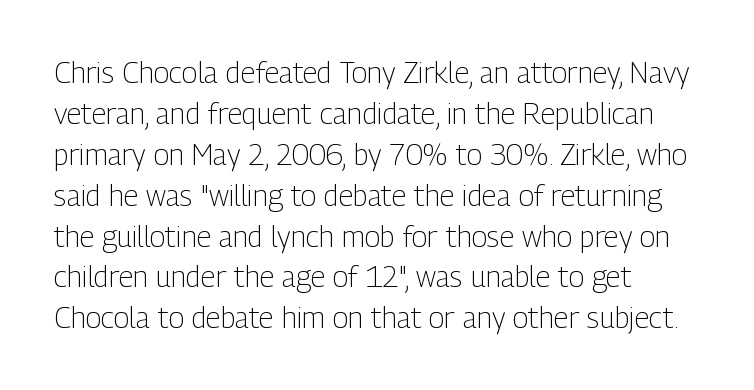
The image shows 29 px light, condensed sans-serif type, upright; set left-aligned, normal line spacing (1.41x), normal letter spacing, not underlined; low stroke contrast and a medium x-height.
